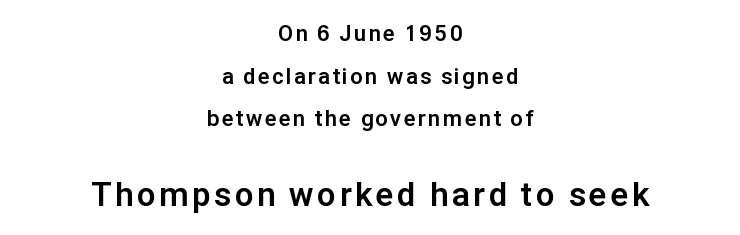
These lines stand farther apart than default settings would place them. The later block is typeset at a bigger size than the earlier block. Notice how the stems are strictly vertical — no italics here. Strong, thick strokes mark this as bold type.
